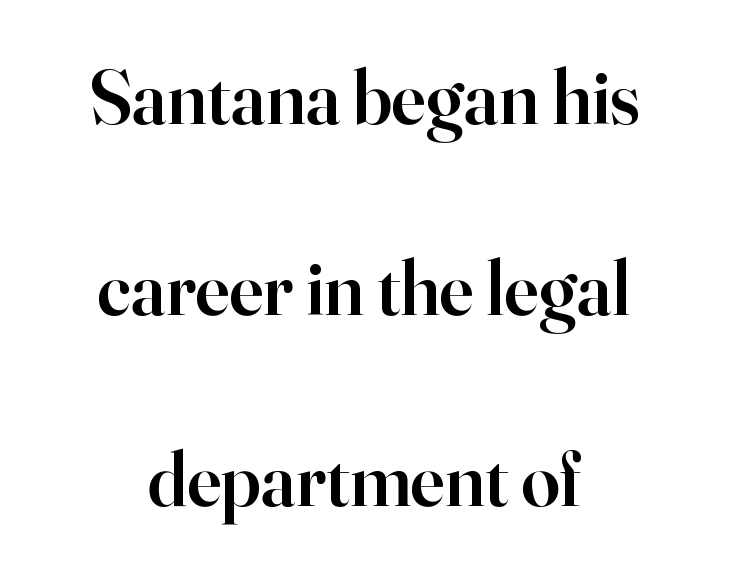
Q: Is the text bold? A: Semi-bold.
Q: Is the text italic (slanted)? A: No, it is upright.
Q: Is the typeface a serif or a sans-serif typeface? A: Serif.
Q: Is the text underlined? A: No.
Q: How is the paragraph aligned? A: Centered.
Q: Is the spacing between letters normal or unusually wide? A: Normal.
Q: Is the spacing between lines tight, normal or loose? A: Loose.
Q: Width (condensed, normal, or wide)? A: Normal.
Q: Stroke contrast? A: High.
Q: x-height? A: Small.
Q: Monospaced? A: No.
